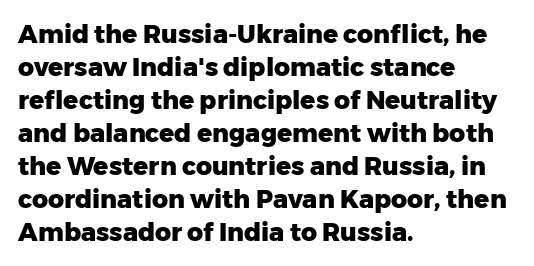
A full-strength bold gives these letters their thick strokes. The gaps between neighbouring characters are ordinary and unremarkable. The lines sit at an ordinary, default distance from one another. Descender tails drop into unmarked territory.
